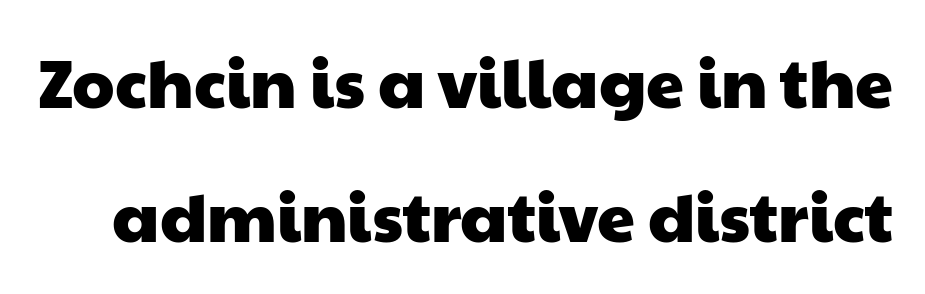
Each new line begins a long way beneath the previous one. A typesetter would call this proportional, since set widths differ per character. Type without underlining. These lines are composed in type without serifs. Short note: letters normally spaced.
